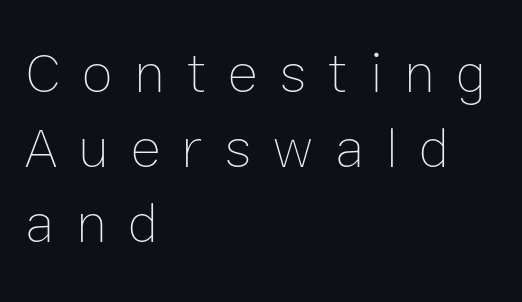
{"italic": "no", "bold": "no", "weight": "thin", "width": "normal", "stroke_contrast": "low", "x_height": "medium", "monospaced": "no", "underline": "no", "align": "left", "line_spacing": "normal", "line_spacing_ratio": 1.32, "letter_spacing": "wide", "letter_spacing_em": 0.37, "glyph_px": 57}
